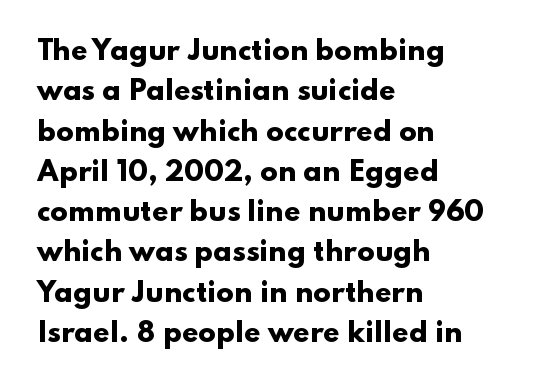
The image shows 26 px bold type, upright; set left-aligned, normal line spacing (1.55x), normal letter spacing, not underlined.
